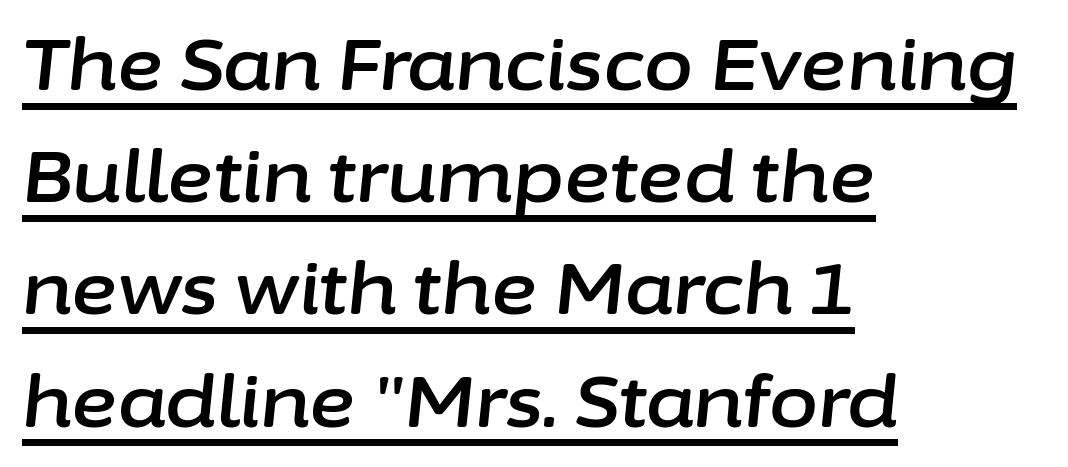
Q: Is the text italic (slanted)? A: Yes, it leans right by about 6 degrees.
Q: Is the text underlined? A: Yes.
Q: How is the paragraph aligned? A: Left-aligned.
Q: Is the spacing between letters normal or unusually wide? A: Normal.
Q: Is the spacing between lines tight, normal or loose? A: Normal.
Q: Width (condensed, normal, or wide)? A: Normal.
Q: Stroke contrast? A: Low.
Q: x-height? A: Medium.
Q: Monospaced? A: No.
